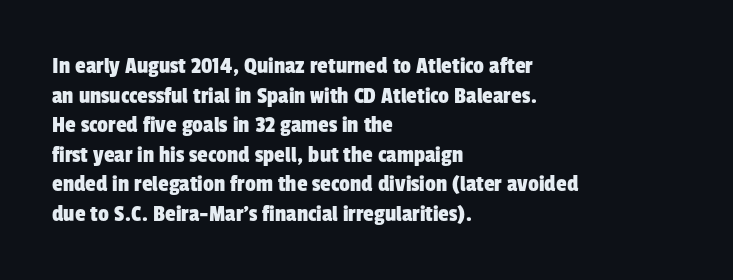
Check under the words: just untouched page. No extra tracking has been applied to these lines. Is the block centered? No — it sits flush against the left margin.
